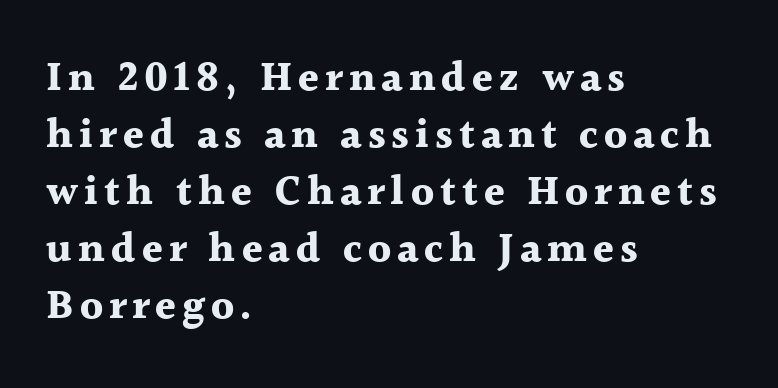
The image shows 42 px bold serif type, upright; set left-aligned, normal line spacing (1.36x), not underlined; a medium x-height.
